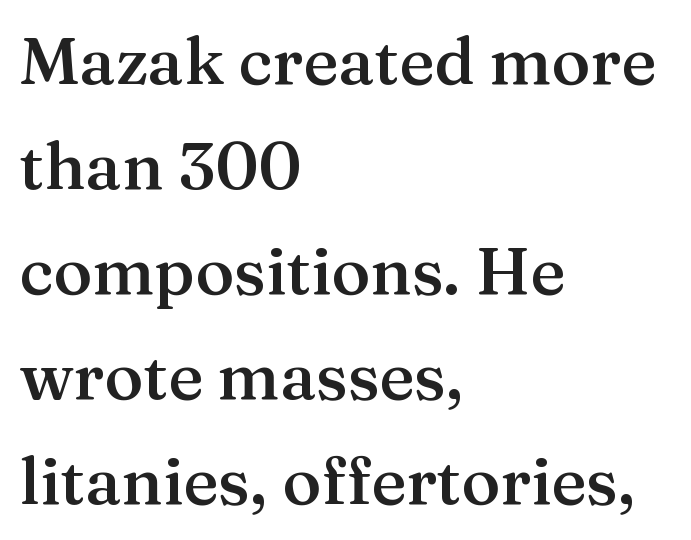
Q: Is the text bold? A: Semi-bold.
Q: Is the text italic (slanted)? A: No, it is upright.
Q: Is the typeface a serif or a sans-serif typeface? A: Serif.
Q: Is the text underlined? A: No.
Q: How is the paragraph aligned? A: Left-aligned.
Q: Is the spacing between letters normal or unusually wide? A: Normal.
Q: Is the spacing between lines tight, normal or loose? A: Normal.
Q: Width (condensed, normal, or wide)? A: Normal.
Q: Stroke contrast? A: Medium.
Q: x-height? A: Medium.
Q: Monospaced? A: No.
